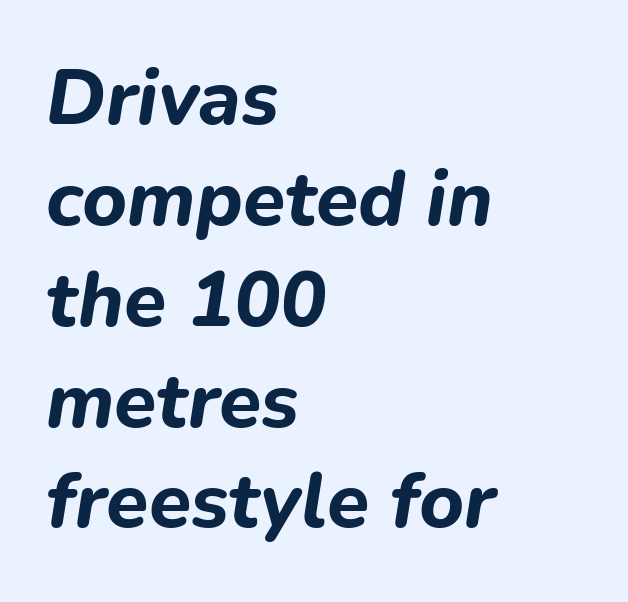
The image shows 77 px bold type, italic (leaning right); set left-aligned, normal line spacing (1.31x), normal letter spacing, not underlined; low stroke contrast and a medium x-height.
